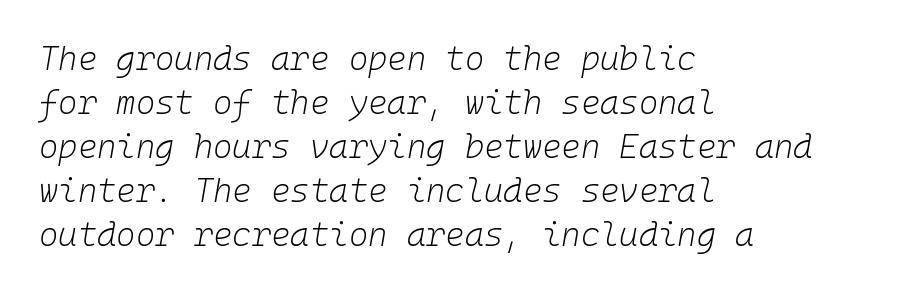
The image shows 33 px light type, italic (leaning right), monospaced; set left-aligned, normal line spacing (1.33x), normal letter spacing, not underlined; low stroke contrast and a medium x-height.
